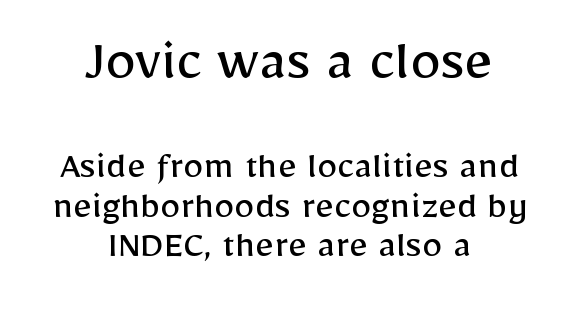
The image shows 62 px regular-weight sans-serif type, upright; set centered, tight line spacing (0.97x), normal letter spacing, not underlined; the first (top) block is 1.51x larger; low stroke contrast and a medium x-height.
